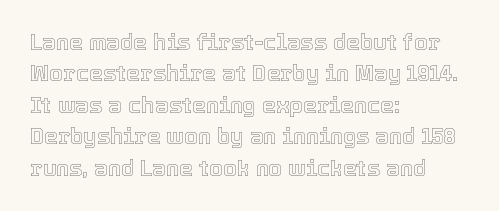
Q: Is the text italic (slanted)? A: No, it is upright.
Q: Is the text underlined? A: No.
Q: How is the paragraph aligned? A: Left-aligned.
Q: Is the spacing between letters normal or unusually wide? A: Normal.
Q: Is the spacing between lines tight, normal or loose? A: Normal.
